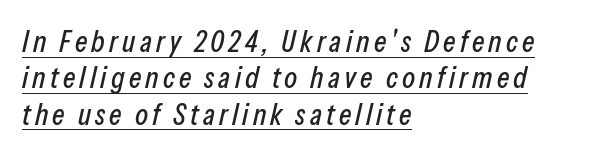
The ragged edge is on the right, which tells us the setting is flush left. Would a proofreader flag this as italicized? Yes. A typesetter would call this proportional, since set widths differ per character. Has an underline been added? It has.
